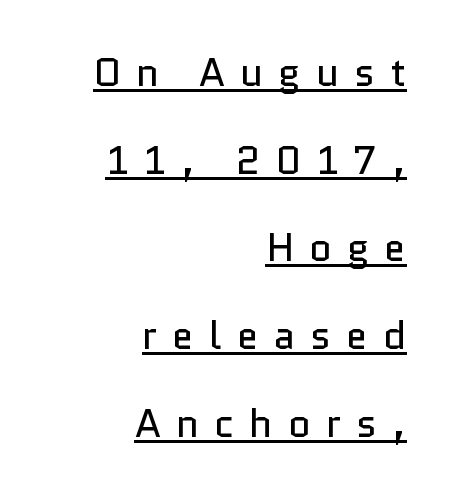
{"serif": "no", "italic": "no", "bold": "no", "weight": "regular", "width": "normal", "stroke_contrast": "low", "x_height": "medium", "monospaced": "no", "underline": "yes", "align": "right", "line_spacing": "loose", "line_spacing_ratio": 2.25, "letter_spacing": "wide", "letter_spacing_em": 0.39, "glyph_px": 39}
